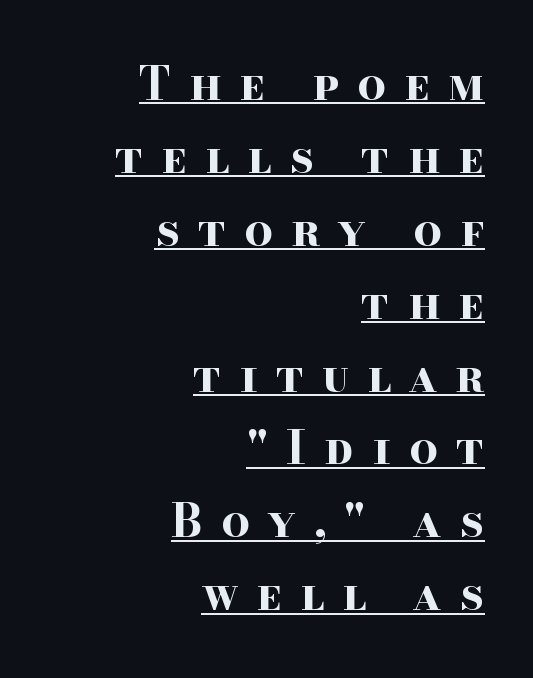
The image shows 45 px bold, wide serif type, upright; set right-aligned, normal line spacing (1.62x), unusually wide letter spacing (+0.4 em), underlined; high stroke contrast and a small x-height.
